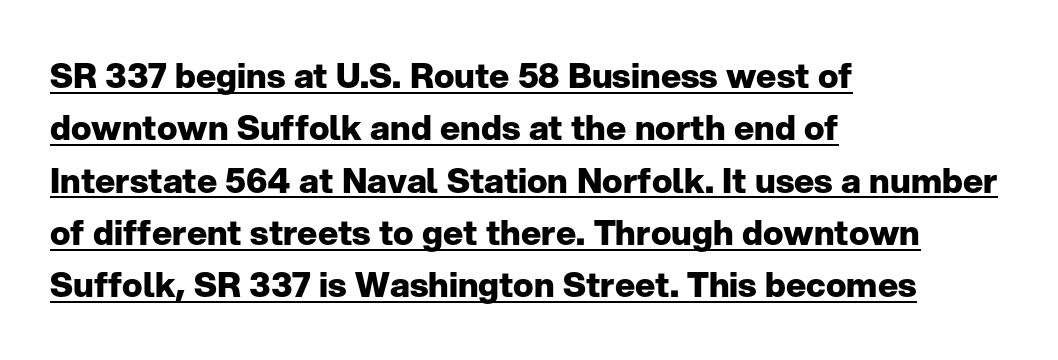
{"serif": "no", "italic": "no", "bold": "yes", "weight": "heavy", "width": "normal", "stroke_contrast": "low", "x_height": "medium", "monospaced": "no", "underline": "yes", "align": "left", "line_spacing": "normal", "line_spacing_ratio": 1.54, "letter_spacing": "normal", "letter_spacing_em": 0.0, "glyph_px": 34}
